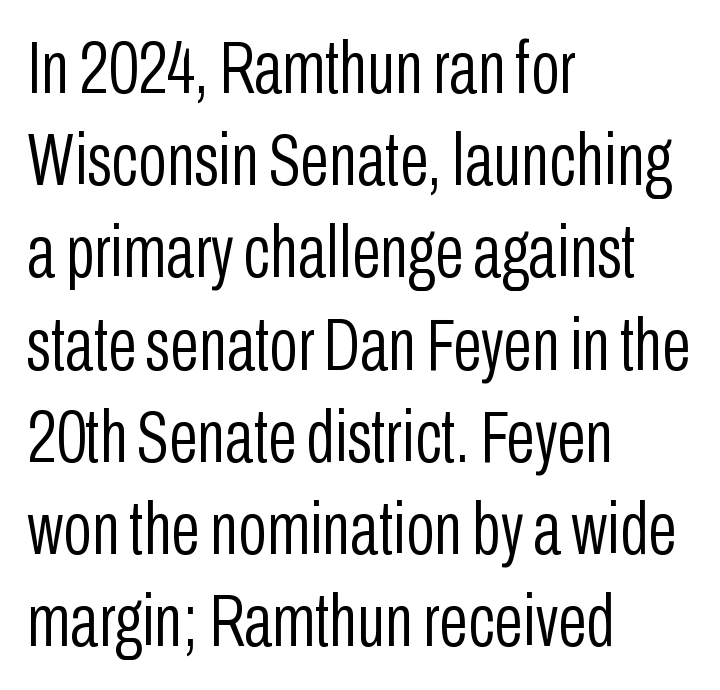
The image shows 75 px light, condensed sans-serif type, upright; set left-aligned, line spacing 1.23x, normal letter spacing, not underlined; low stroke contrast and a medium x-height.
